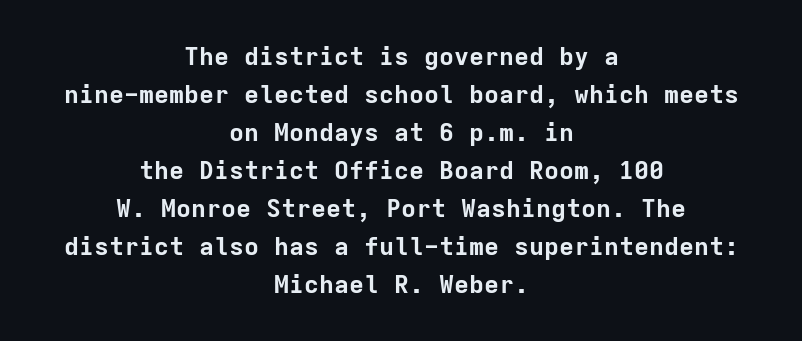
Q: Is the text bold? A: Yes.
Q: Is the text italic (slanted)? A: No, it is upright.
Q: Is the text underlined? A: No.
Q: How is the paragraph aligned? A: Centered.
Q: Is the spacing between letters normal or unusually wide? A: Normal.
Q: Is the spacing between lines tight, normal or loose? A: Normal.
